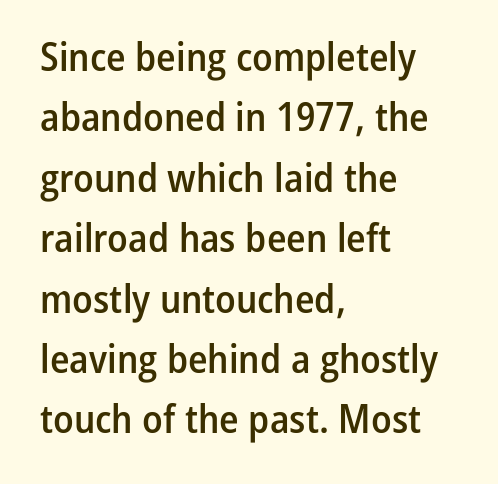
Q: Is the text bold? A: Semi-bold.
Q: Is the text italic (slanted)? A: No, it is upright.
Q: Is the typeface a serif or a sans-serif typeface? A: Sans-serif.
Q: Is the text underlined? A: No.
Q: How is the paragraph aligned? A: Left-aligned.
Q: Is the spacing between letters normal or unusually wide? A: Normal.
Q: Is the spacing between lines tight, normal or loose? A: Normal.
Q: Width (condensed, normal, or wide)? A: Condensed.
Q: Stroke contrast? A: Low.
Q: x-height? A: Medium.
Q: Monospaced? A: No.
